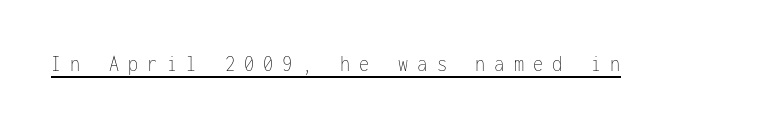
{"italic": "no", "bold": "no", "underline": "yes", "letter_spacing": "wide", "letter_spacing_em": 0.4, "glyph_px": 23}
